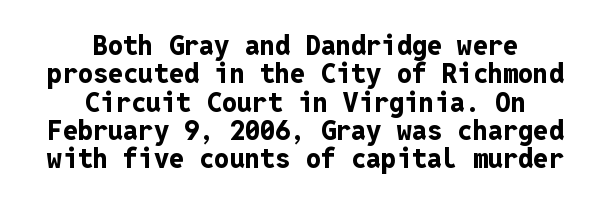
These lines carry a lot of weight — the face is fully bold. This rendering leaves character spacing at its baseline value. The lines are packed closely together with very little leading. The baseline area is clear. The compositor balanced each line on the midline.
